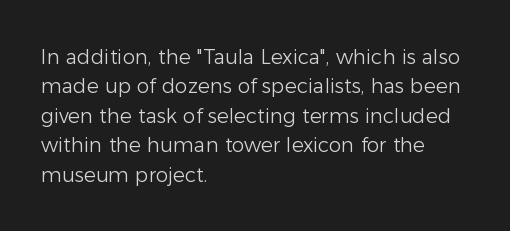
The image shows 20 px text type, upright; set left-aligned, normal line spacing (1.47x), normal letter spacing, not underlined.
